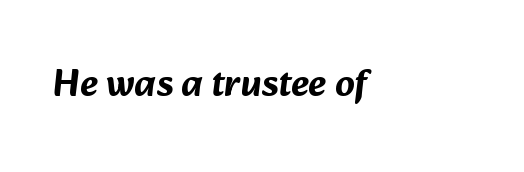
Q: Is the typeface a serif or a sans-serif typeface? A: Sans-serif.
Q: Is the text underlined? A: No.
Q: Is the spacing between letters normal or unusually wide? A: Normal.
Q: Width (condensed, normal, or wide)? A: Normal.
Q: Stroke contrast? A: Low.
Q: x-height? A: Medium.
Q: Monospaced? A: No.
